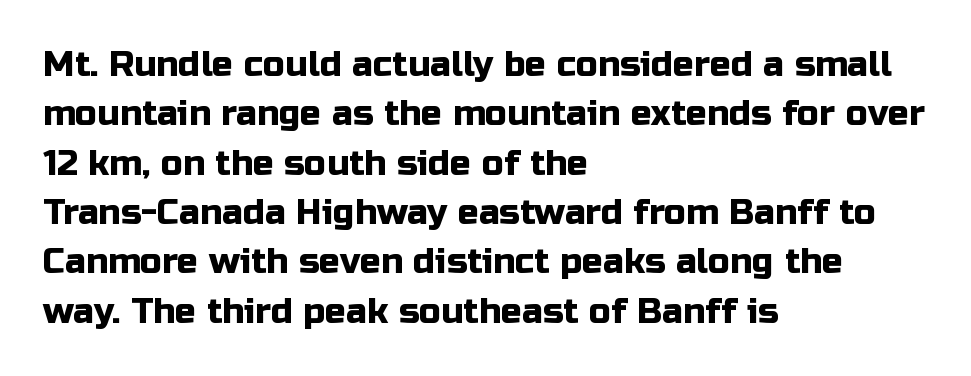
{"serif": "no", "italic": "no", "width": "normal", "stroke_contrast": "low", "x_height": "medium", "monospaced": "no", "underline": "no", "align": "left", "line_spacing": "normal", "line_spacing_ratio": 1.41, "letter_spacing": "normal", "letter_spacing_em": 0.0, "glyph_px": 35}
